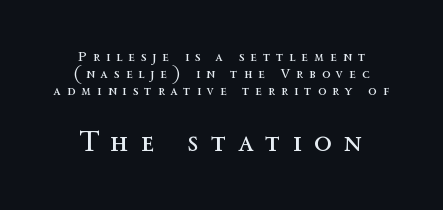
Q: Is the text bold? A: No.
Q: Is the text italic (slanted)? A: No, it is upright.
Q: Is the text underlined? A: No.
Q: How is the paragraph aligned? A: Centered.
Q: Is the spacing between letters normal or unusually wide? A: Unusually wide.
Q: Which block of text is set in a larger size, the first (top) or the second (bottom)? A: The second (bottom) one.
Q: Width (condensed, normal, or wide)? A: Normal.
Q: x-height? A: Medium.
Q: Monospaced? A: No.
